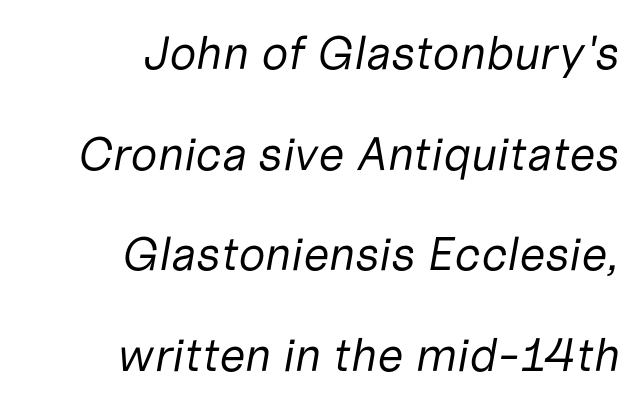
Q: Is the text bold? A: No.
Q: Is the text italic (slanted)? A: Yes, it leans right by about 10 degrees.
Q: Is the text underlined? A: No.
Q: How is the paragraph aligned? A: Right-aligned.
Q: Is the spacing between letters normal or unusually wide? A: Normal.
Q: Is the spacing between lines tight, normal or loose? A: Loose.
Q: Width (condensed, normal, or wide)? A: Normal.
Q: Stroke contrast? A: Low.
Q: x-height? A: Medium.
Q: Monospaced? A: No.
